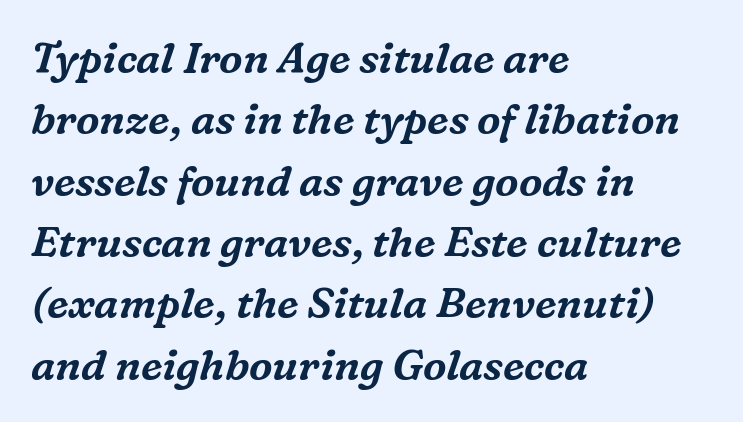
Q: Is the text italic (slanted)? A: Yes, it leans right by about 16 degrees.
Q: Is the typeface a serif or a sans-serif typeface? A: Serif.
Q: Is the text underlined? A: No.
Q: How is the paragraph aligned? A: Left-aligned.
Q: Is the spacing between letters normal or unusually wide? A: Normal.
Q: Is the spacing between lines tight, normal or loose? A: Normal.
Q: Width (condensed, normal, or wide)? A: Normal.
Q: Stroke contrast? A: Medium.
Q: x-height? A: Medium.
Q: Monospaced? A: No.
